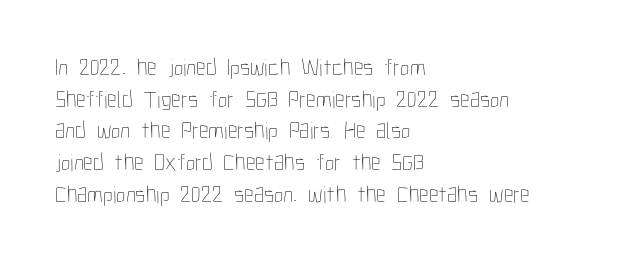
The image shows 24 px text type, upright; set left-aligned, normal line spacing (1.32x), normal letter spacing, not underlined.
